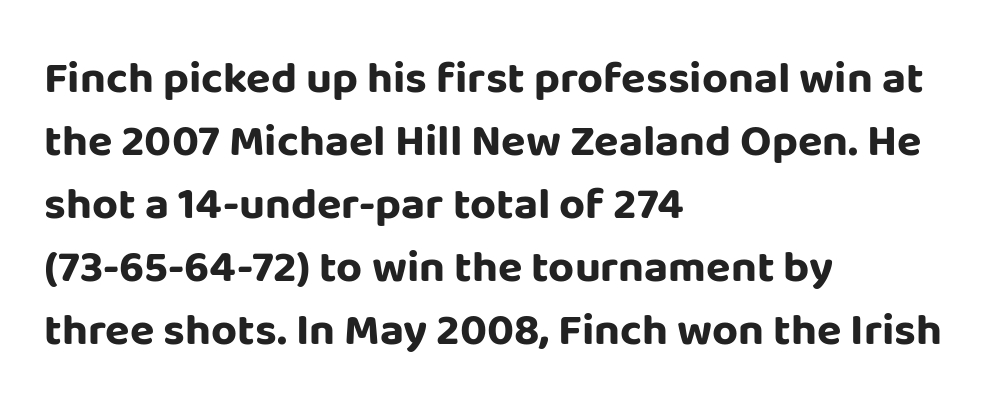
The image shows 45 px bold sans-serif type, upright; set left-aligned, normal line spacing (1.4x), normal letter spacing, not underlined; low stroke contrast and a large x-height.
